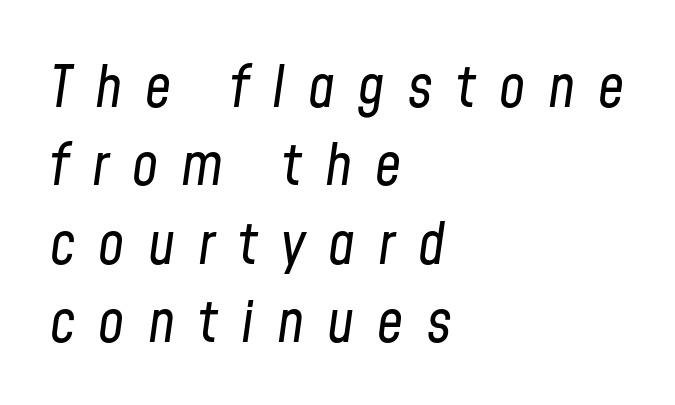
The passage shown is typed in a proportional face where columns would drift. The passage shown has open, widely tracked lettering throughout. Each line starts at the same left margin while the right side varies. Lines of text with bare space underneath. A quiet, ordinary-to-light weight characterises the typeface.
